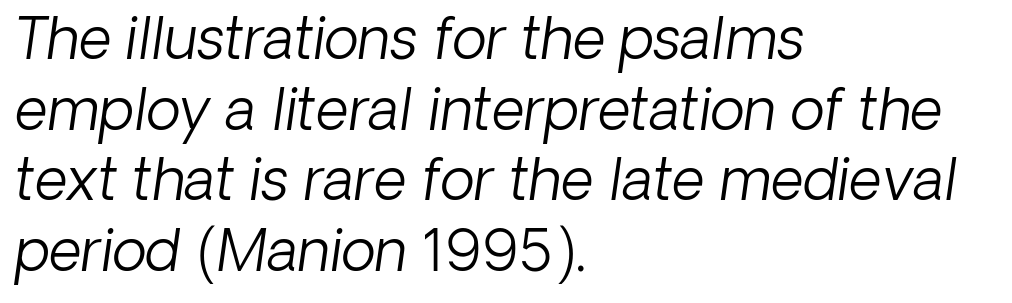
{"italic": "yes", "lean": "right", "slant_degrees": 8, "bold": "no", "weight": "light", "width": "normal", "stroke_contrast": "low", "x_height": "medium", "monospaced": "no", "underline": "no", "align": "left", "line_spacing_ratio": 1.24, "letter_spacing": "normal", "letter_spacing_em": 0.0, "glyph_px": 57}
